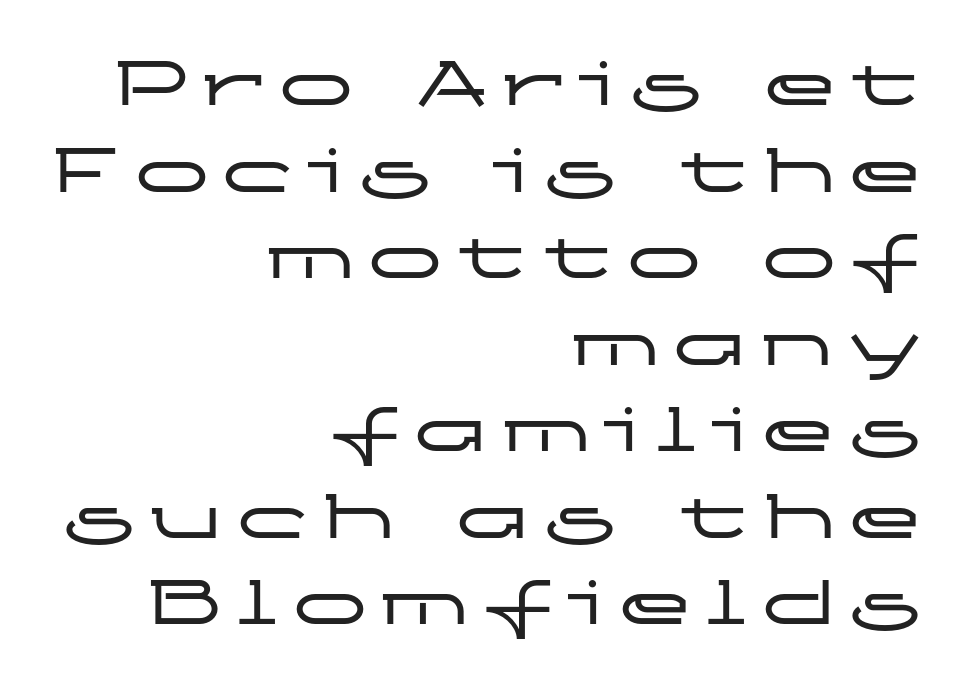
The image shows 74 px wide sans-serif type, upright; set right-aligned, line spacing 1.17x, not underlined; low stroke contrast and a medium x-height.
